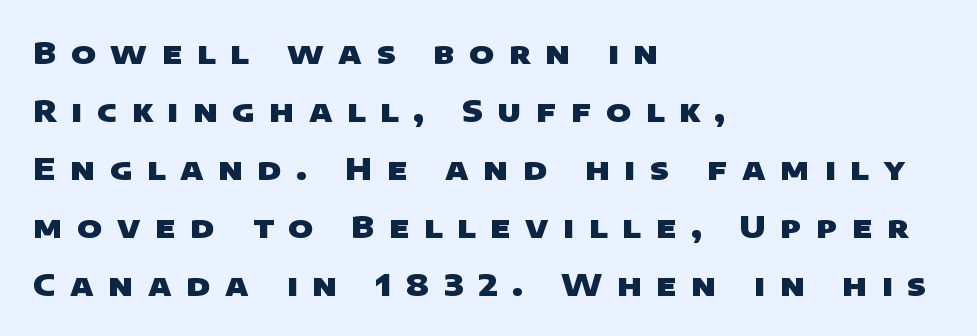
The image shows 30 px heavy, wide sans-serif type; set left-aligned, loose line spacing (1.93x), unusually wide letter spacing (+0.49 em), not underlined; low stroke contrast and a large x-height.
